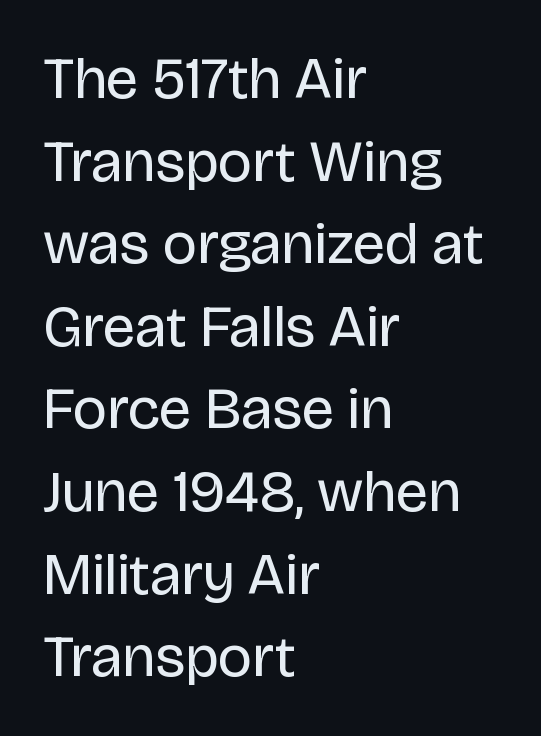
{"serif": "no", "italic": "no", "bold": "no", "weight": "regular", "width": "normal", "stroke_contrast": "low", "x_height": "large", "monospaced": "no", "underline": "no", "align": "left", "line_spacing": "normal", "line_spacing_ratio": 1.4, "letter_spacing": "normal", "letter_spacing_em": 0.0, "glyph_px": 59}
